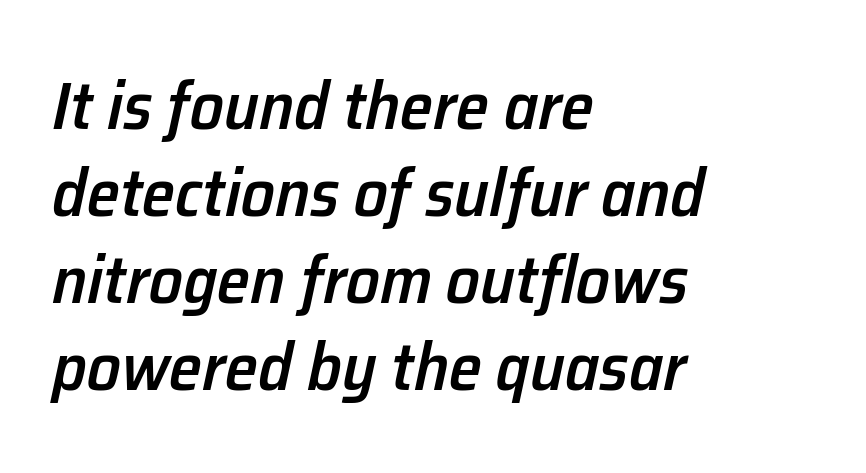
Compared with typical paragraphs, the rows here are spaced about the same. Does the copy run flush right? No — it runs flush left. The string is rendered with underlining switched off. Stems and bowls a touch heavier than normal — semibold.
